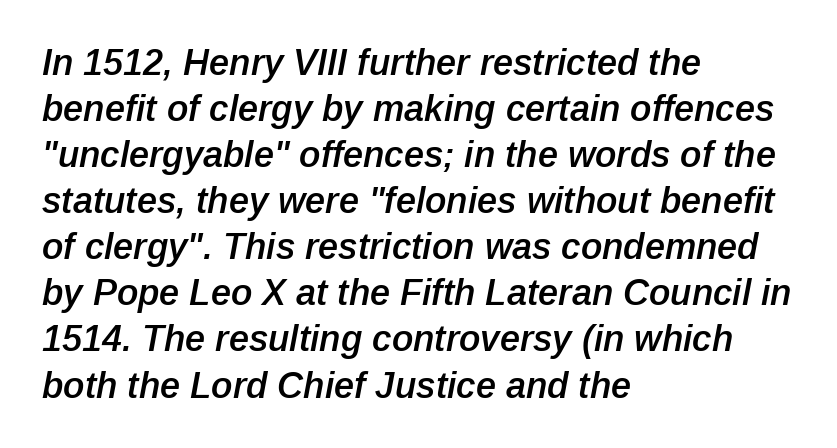
{"italic": "yes", "lean": "right", "slant_degrees": 12, "bold": "semi", "weight": "semibold", "width": "normal", "stroke_contrast": "low", "x_height": "medium", "monospaced": "no", "underline": "no", "align": "left", "line_spacing": "normal", "line_spacing_ratio": 1.28, "letter_spacing": "normal", "letter_spacing_em": 0.0, "glyph_px": 36}
